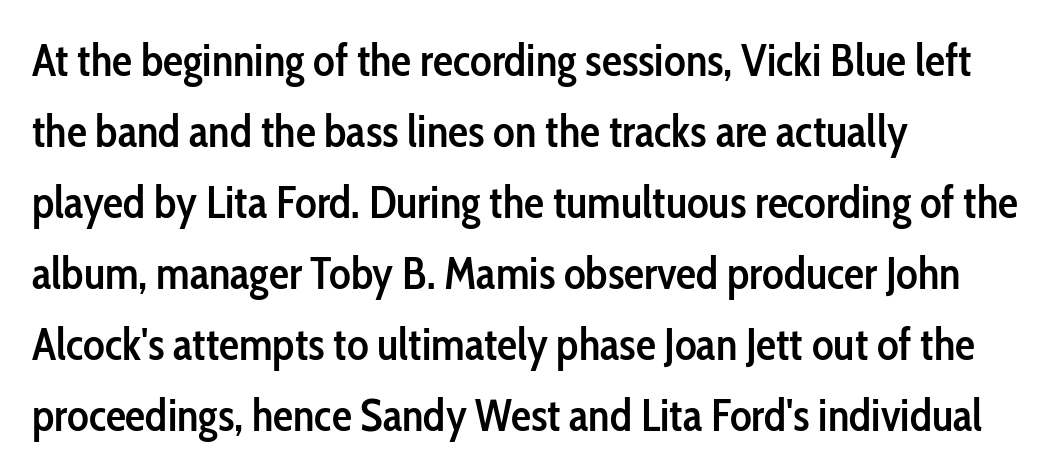
The image shows 45 px semibold, condensed sans-serif type, upright; set left-aligned, normal line spacing (1.58x), normal letter spacing, not underlined; low stroke contrast and a medium x-height.
